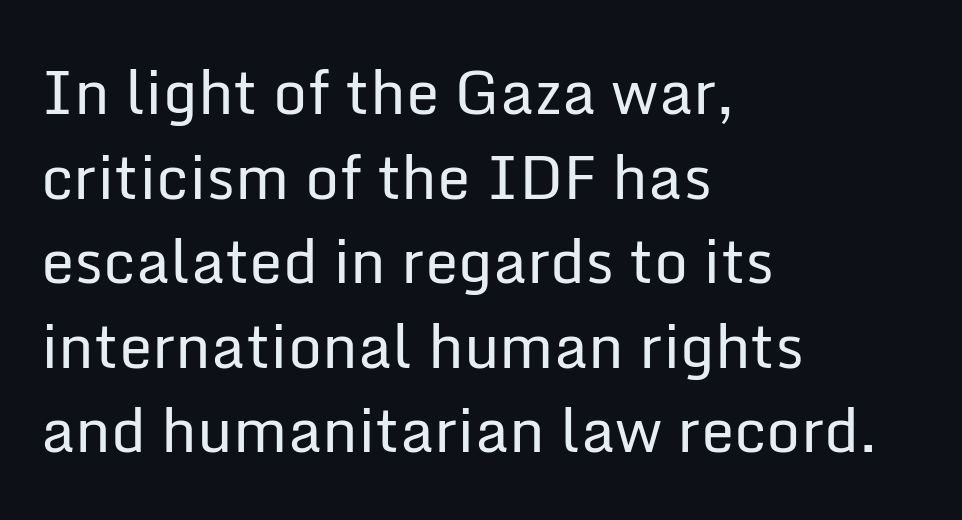
The image shows 60 px regular-weight sans-serif type, upright; set left-aligned, normal line spacing (1.41x), normal letter spacing, not underlined; low stroke contrast and a medium x-height.
